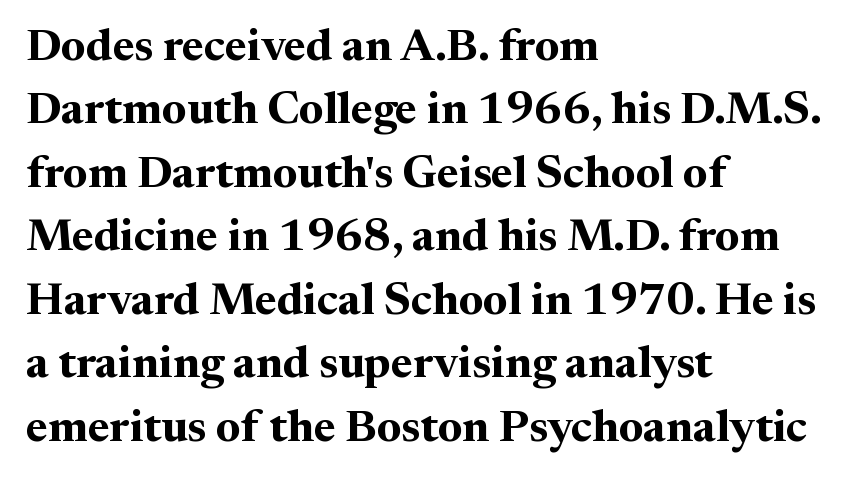
Q: Is the text bold? A: Yes.
Q: Is the text italic (slanted)? A: No, it is upright.
Q: Is the typeface a serif or a sans-serif typeface? A: Serif.
Q: Is the text underlined? A: No.
Q: How is the paragraph aligned? A: Left-aligned.
Q: Is the spacing between letters normal or unusually wide? A: Normal.
Q: Is the spacing between lines tight, normal or loose? A: Normal.
Q: Width (condensed, normal, or wide)? A: Normal.
Q: Stroke contrast? A: Medium.
Q: x-height? A: Medium.
Q: Monospaced? A: No.
